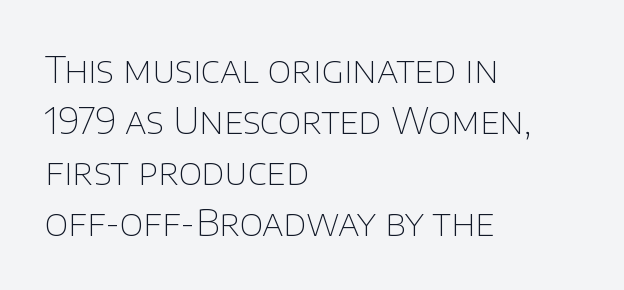
Q: Is the text bold? A: No.
Q: Is the text italic (slanted)? A: No, it is upright.
Q: Is the typeface a serif or a sans-serif typeface? A: Sans-serif.
Q: Is the text underlined? A: No.
Q: How is the paragraph aligned? A: Left-aligned.
Q: Is the spacing between letters normal or unusually wide? A: Normal.
Q: Is the spacing between lines tight, normal or loose? A: Normal.
Q: Width (condensed, normal, or wide)? A: Normal.
Q: Stroke contrast? A: Low.
Q: x-height? A: Large.
Q: Monospaced? A: No.
